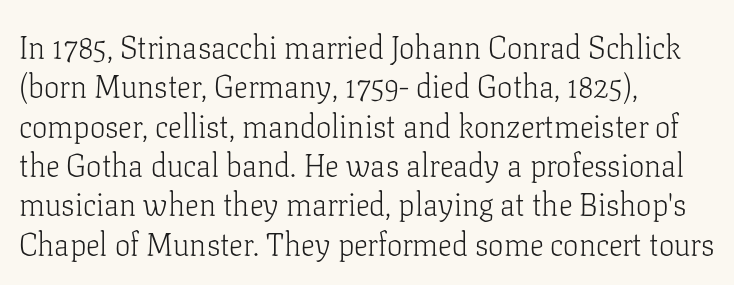
{"serif": "yes", "italic": "no", "bold": "no", "weight": "light", "width": "normal", "stroke_contrast": "low", "x_height": "medium", "monospaced": "no", "underline": "no", "align": "left", "line_spacing": "normal", "line_spacing_ratio": 1.27, "letter_spacing": "normal", "letter_spacing_em": 0.0, "glyph_px": 31}
